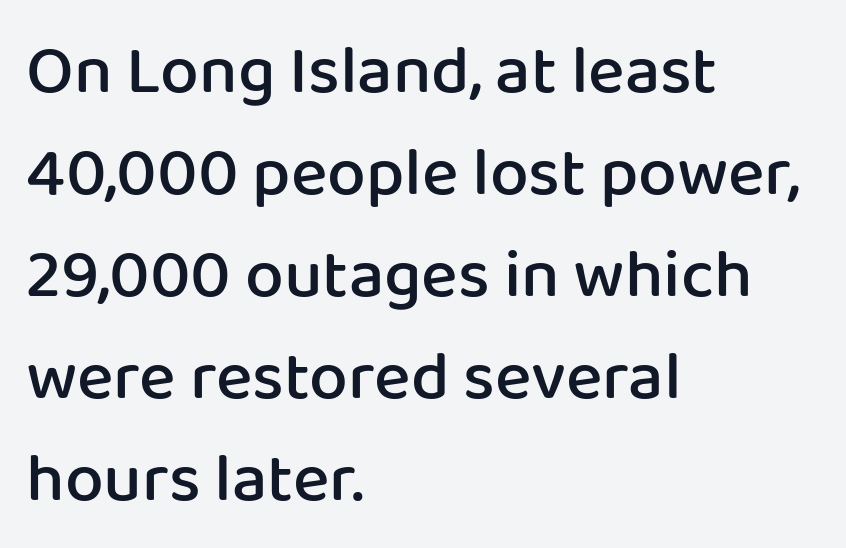
Do the characters align in a grid? No, the font is proportional. The strokes are fattened partway — semibold, not bold. When letters stand straight like this, we call the style roman or upright. Just letters on the line, the space beneath them empty. Nothing unusual about the tracking: characters are spaced as the font intends.
